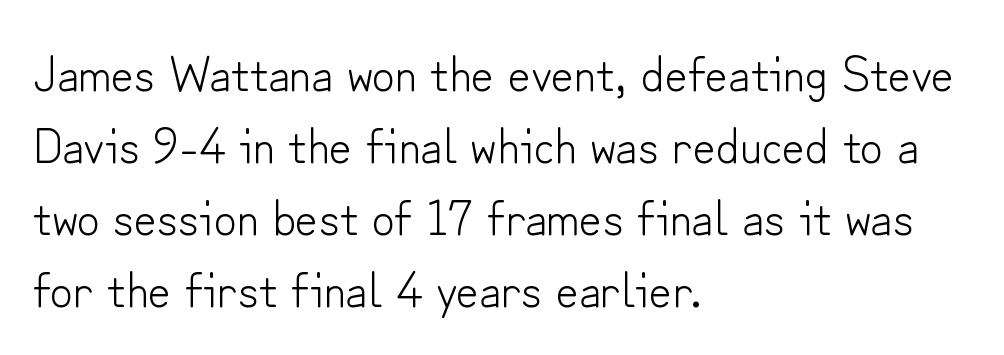
Q: Is the text bold? A: No.
Q: Is the text italic (slanted)? A: No, it is upright.
Q: Is the typeface a serif or a sans-serif typeface? A: Sans-serif.
Q: Is the text underlined? A: No.
Q: How is the paragraph aligned? A: Left-aligned.
Q: Is the spacing between letters normal or unusually wide? A: Normal.
Q: Is the spacing between lines tight, normal or loose? A: Normal.
Q: Width (condensed, normal, or wide)? A: Normal.
Q: Stroke contrast? A: Low.
Q: x-height? A: Small.
Q: Monospaced? A: No.
